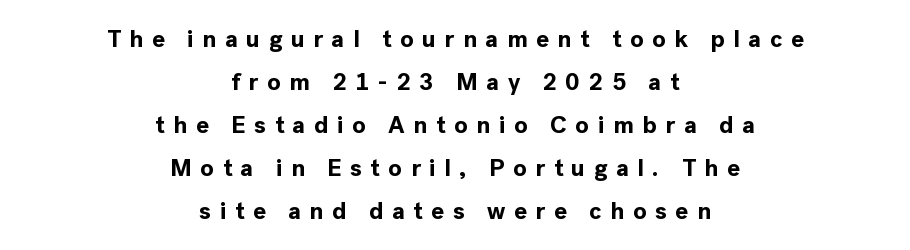
Q: Is the text bold? A: Yes.
Q: Is the text italic (slanted)? A: No, it is upright.
Q: Is the text underlined? A: No.
Q: How is the paragraph aligned? A: Centered.
Q: Is the spacing between letters normal or unusually wide? A: Unusually wide.
